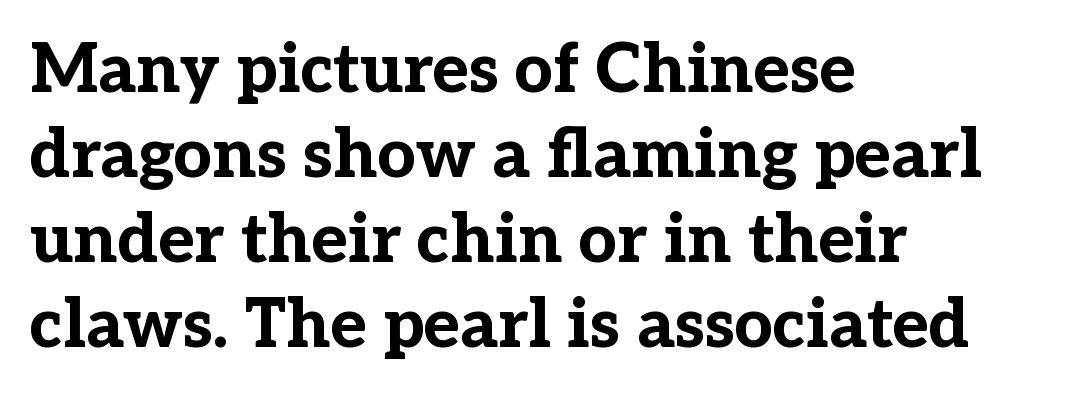
Q: Is the text bold? A: Yes.
Q: Is the text italic (slanted)? A: No, it is upright.
Q: Is the typeface a serif or a sans-serif typeface? A: Serif.
Q: Is the text underlined? A: No.
Q: How is the paragraph aligned? A: Left-aligned.
Q: Is the spacing between letters normal or unusually wide? A: Normal.
Q: Is the spacing between lines tight, normal or loose? A: Normal.
Q: Width (condensed, normal, or wide)? A: Normal.
Q: Stroke contrast? A: Low.
Q: x-height? A: Medium.
Q: Monospaced? A: No.
